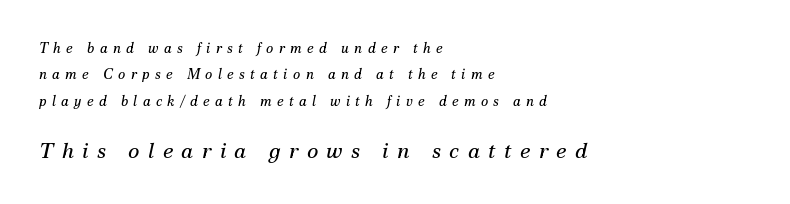
{"italic": "yes", "lean": "right", "slant_degrees": 12, "bold": "no", "underline": "no", "align": "left", "line_spacing_ratio": 1.89, "letter_spacing": "wide", "letter_spacing_em": 0.38, "larger_block": "second", "size_ratio": 1.57, "glyph_px": 22}
